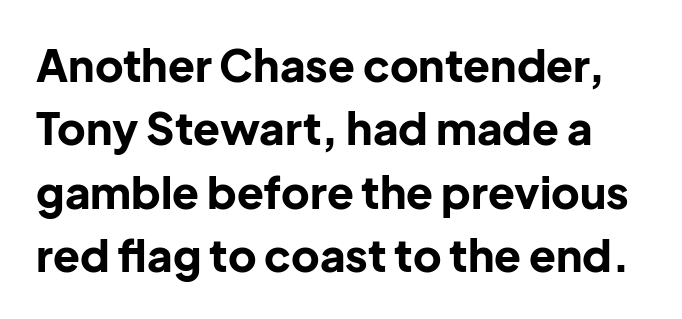
{"serif": "no", "italic": "no", "bold": "yes", "weight": "bold", "width": "normal", "stroke_contrast": "low", "x_height": "medium", "monospaced": "no", "underline": "no", "line_spacing": "normal", "line_spacing_ratio": 1.44, "letter_spacing": "normal", "letter_spacing_em": 0.0, "glyph_px": 44}
